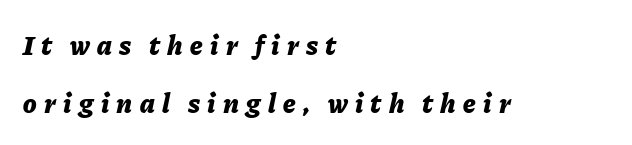
The image shows 28 px bold type, italic (leaning right); set left-aligned, loose line spacing (2.06x), unusually wide letter spacing (+0.26 em), not underlined; low stroke contrast and a medium x-height.
